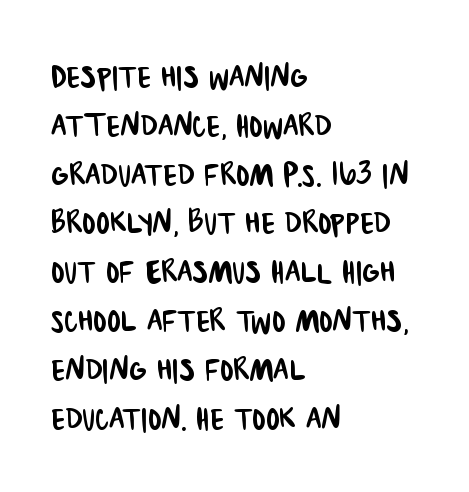
The image shows 40 px condensed sans-serif type; set left-aligned, line spacing 1.22x, normal letter spacing, not underlined; low stroke contrast and a large x-height.
